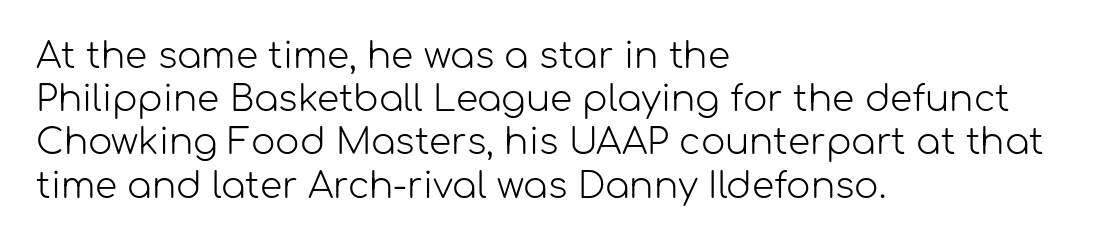
The image shows 36 px light sans-serif type, upright; set left-aligned, line spacing 1.2x, normal letter spacing, not underlined; low stroke contrast and a medium x-height.
